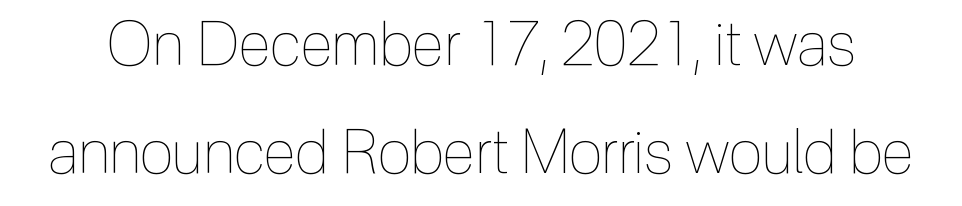
The image shows 61 px thin, condensed type, upright; set line spacing 1.77x, normal letter spacing, not underlined; a medium x-height.
